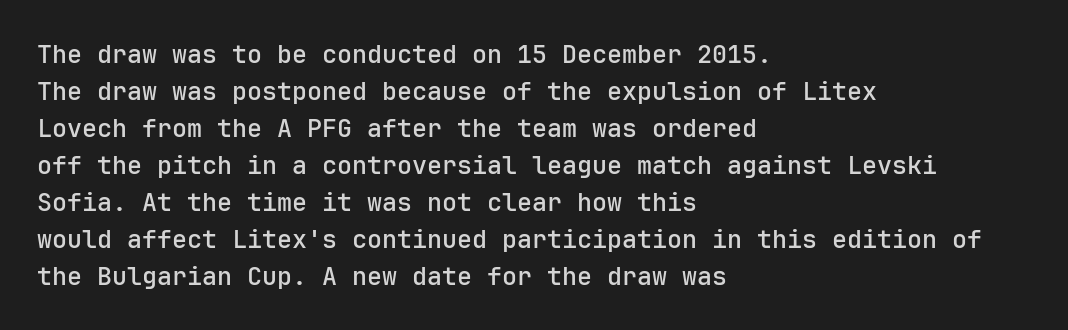
The space beneath each line is pristine and unruled. Compared with typical paragraphs, the rows here are spaced about the same. Notice how the passage keeps a crisp vertical edge on the left only. Short note: letters normally spaced.
